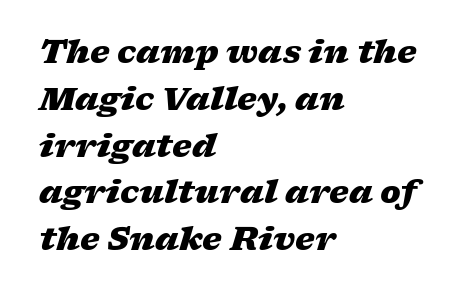
{"italic": "yes", "lean": "right", "slant_degrees": 17, "bold": "yes", "weight": "heavy", "width": "wide", "stroke_contrast": "low", "x_height": "medium", "monospaced": "no", "underline": "no", "align": "left", "line_spacing": "normal", "line_spacing_ratio": 1.51, "letter_spacing": "normal", "letter_spacing_em": 0.0, "glyph_px": 31}
